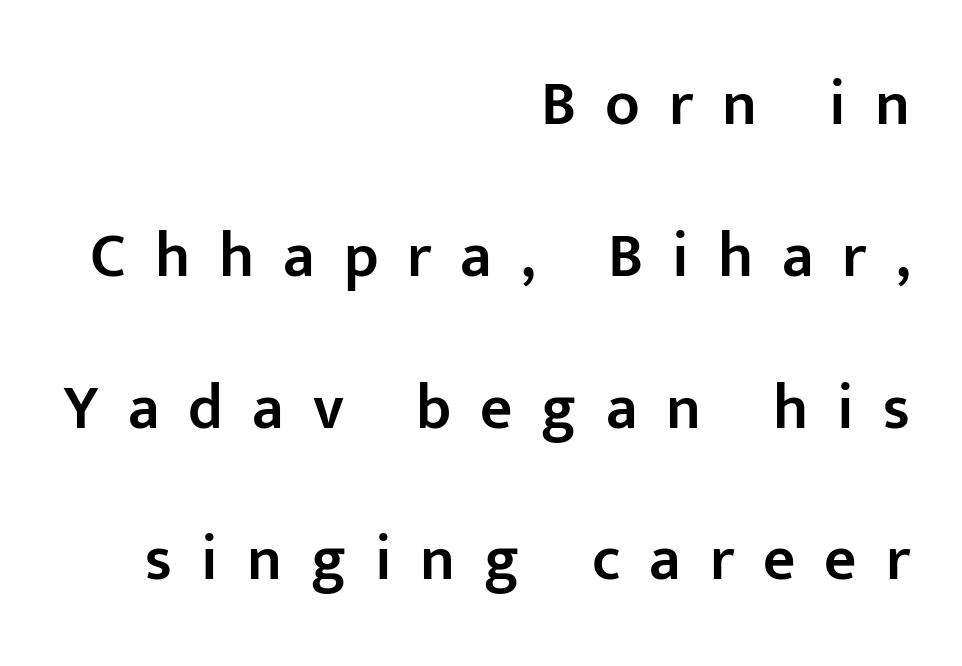
Q: Is the text bold? A: Semi-bold.
Q: Is the text italic (slanted)? A: No, it is upright.
Q: Is the typeface a serif or a sans-serif typeface? A: Sans-serif.
Q: Is the text underlined? A: No.
Q: How is the paragraph aligned? A: Right-aligned.
Q: Is the spacing between letters normal or unusually wide? A: Unusually wide.
Q: Is the spacing between lines tight, normal or loose? A: Loose.
Q: Width (condensed, normal, or wide)? A: Normal.
Q: Stroke contrast? A: Low.
Q: x-height? A: Medium.
Q: Monospaced? A: No.
